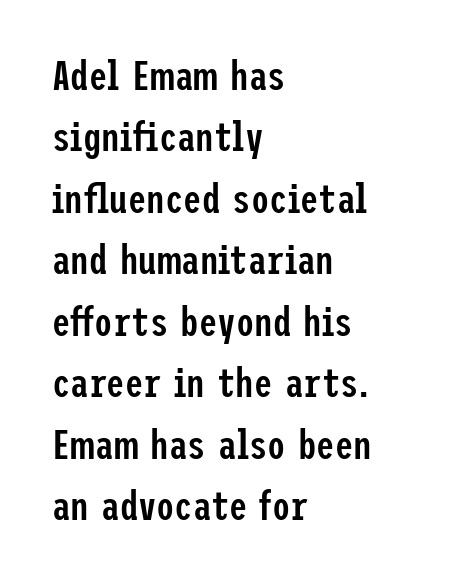
The image shows 41 px semibold, condensed sans-serif type, upright; set left-aligned, normal line spacing (1.5x), normal letter spacing, not underlined; low stroke contrast and a medium x-height.
